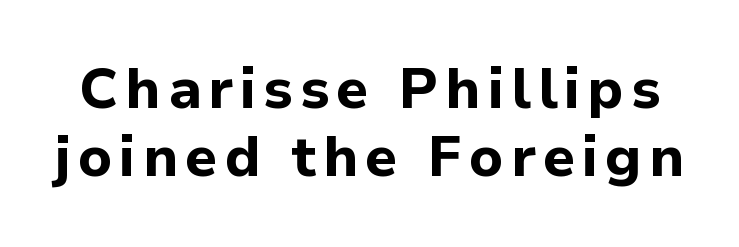
Q: Is the text bold? A: Yes.
Q: Is the text italic (slanted)? A: No, it is upright.
Q: Is the typeface a serif or a sans-serif typeface? A: Sans-serif.
Q: Is the text underlined? A: No.
Q: Width (condensed, normal, or wide)? A: Normal.
Q: Stroke contrast? A: Low.
Q: x-height? A: Medium.
Q: Monospaced? A: No.
